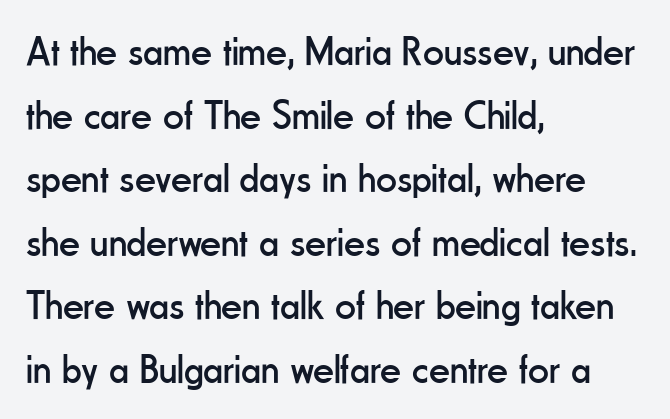
Q: Is the text bold? A: No.
Q: Is the text italic (slanted)? A: No, it is upright.
Q: Is the typeface a serif or a sans-serif typeface? A: Sans-serif.
Q: Is the text underlined? A: No.
Q: How is the paragraph aligned? A: Left-aligned.
Q: Is the spacing between letters normal or unusually wide? A: Normal.
Q: Is the spacing between lines tight, normal or loose? A: Normal.
Q: Width (condensed, normal, or wide)? A: Condensed.
Q: Stroke contrast? A: Low.
Q: x-height? A: Small.
Q: Monospaced? A: No.
